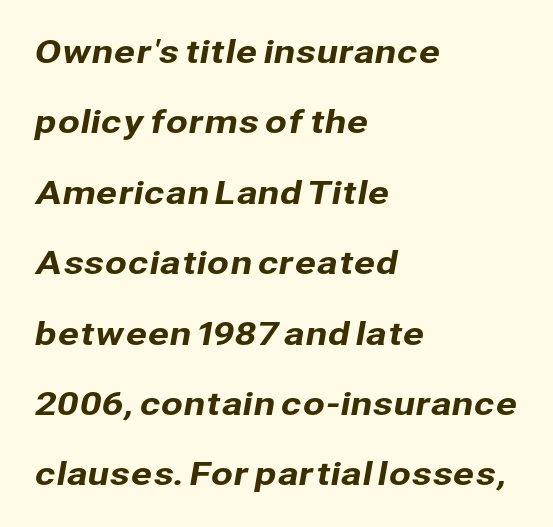
{"serif": "no", "width": "normal", "stroke_contrast": "low", "x_height": "medium", "monospaced": "no", "underline": "no", "align": "left", "line_spacing": "loose", "line_spacing_ratio": 2.2, "letter_spacing": "normal", "letter_spacing_em": 0.0, "glyph_px": 32}
